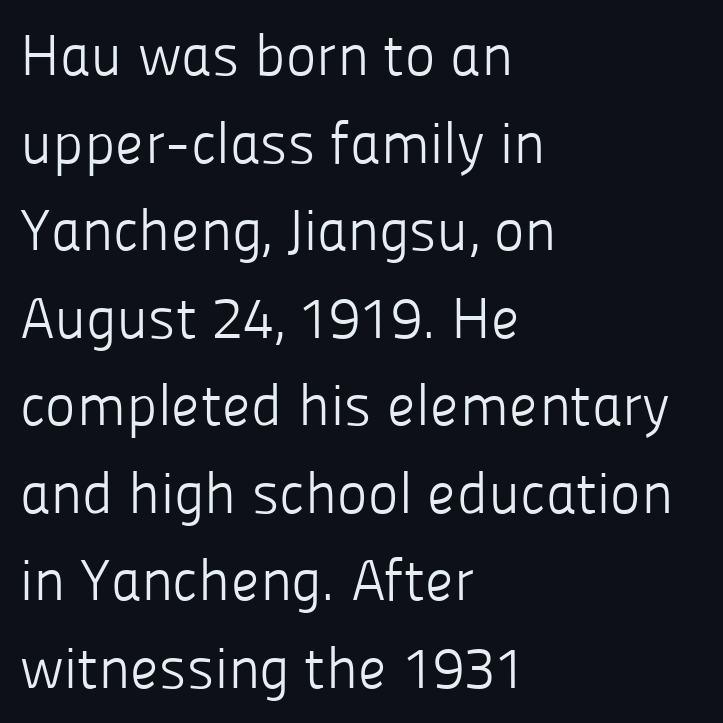
The image shows 58 px light sans-serif type, upright; set left-aligned, normal line spacing (1.51x), normal letter spacing, not underlined; low stroke contrast and a medium x-height.
